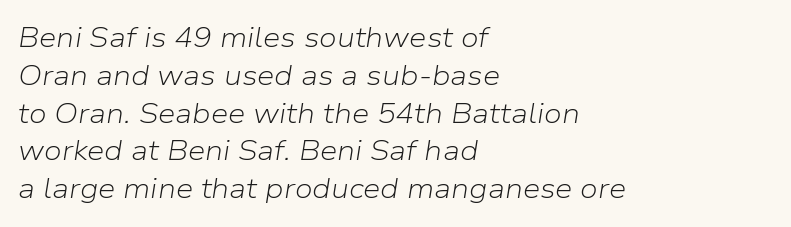
Q: Is the text bold? A: No.
Q: Is the text italic (slanted)? A: Yes, it leans right by about 9 degrees.
Q: Is the text underlined? A: No.
Q: How is the paragraph aligned? A: Left-aligned.
Q: Is the spacing between letters normal or unusually wide? A: Normal.
Q: Is the spacing between lines tight, normal or loose? A: Normal.
Q: Width (condensed, normal, or wide)? A: Normal.
Q: Stroke contrast? A: Low.
Q: x-height? A: Medium.
Q: Monospaced? A: No.
